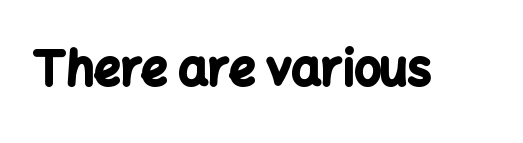
The letters advance in unequal steps, a hallmark of proportional type. The line texture is even and compact thanks to regular tracking. Look at the stroke-to-counter ratio: heavy, a bold. Classification — sans serif.
